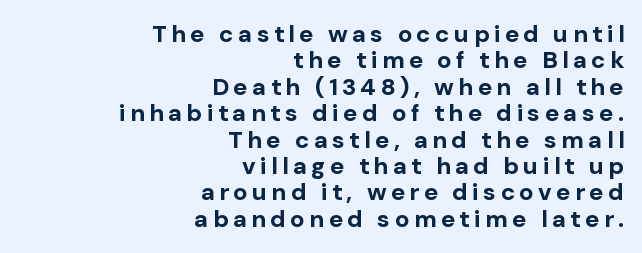
{"italic": "no", "bold": "yes", "underline": "no", "align": "right", "line_spacing": "tight", "line_spacing_ratio": 1.1, "glyph_px": 24}
